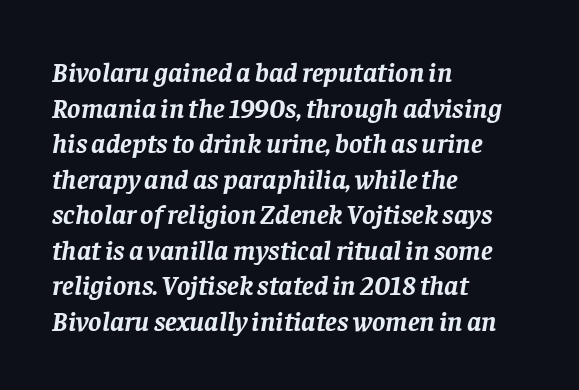
The image shows 28 px semibold serif type, italic (leaning right); set left-aligned, normal line spacing (1.27x), normal letter spacing, not underlined; low stroke contrast and a large x-height.
